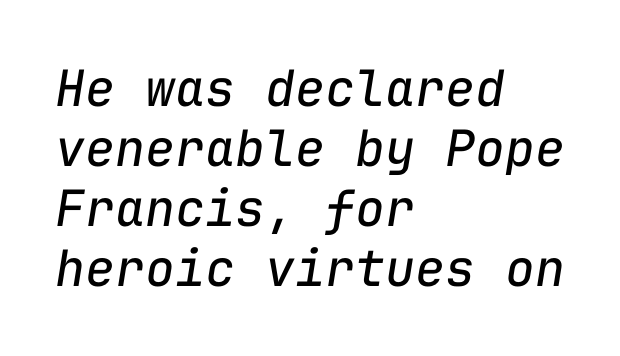
Is this a fixed-width face? Yes — each glyph sits in an identical cell. The passage shown is not underscored anywhere. The font is comparable to plain body text, perhaps lighter. Short note: letters normally spaced.
